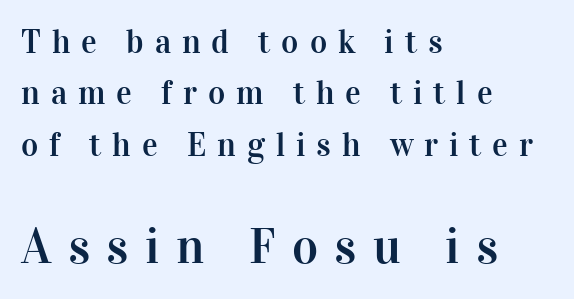
Q: Is the text italic (slanted)? A: No, it is upright.
Q: Is the typeface a serif or a sans-serif typeface? A: Serif.
Q: Is the text underlined? A: No.
Q: How is the paragraph aligned? A: Left-aligned.
Q: Is the spacing between letters normal or unusually wide? A: Unusually wide.
Q: Is the spacing between lines tight, normal or loose? A: Normal.
Q: Which block of text is set in a larger size, the first (top) or the second (bottom)? A: The second (bottom) one.
Q: Width (condensed, normal, or wide)? A: Normal.
Q: Stroke contrast? A: High.
Q: x-height? A: Medium.
Q: Monospaced? A: No.
